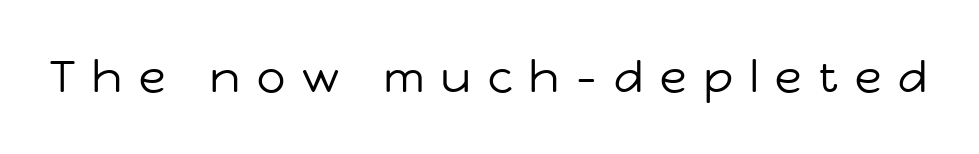
{"serif": "no", "italic": "no", "bold": "no", "weight": "regular", "width": "normal", "stroke_contrast": "low", "x_height": "medium", "monospaced": "no", "underline": "no", "letter_spacing": "wide", "letter_spacing_em": 0.39, "glyph_px": 44}
